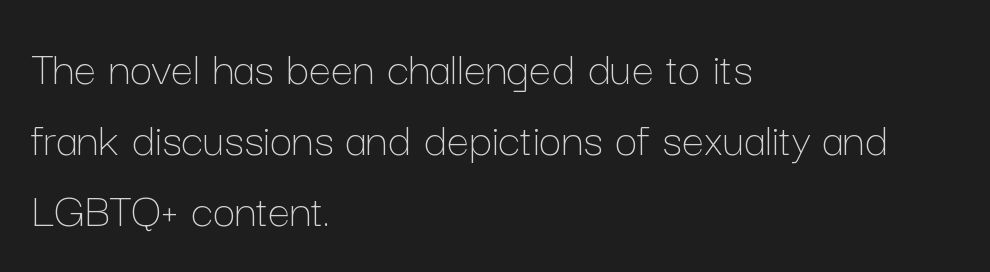
Q: Is the text bold? A: No.
Q: Is the text italic (slanted)? A: No, it is upright.
Q: Is the text underlined? A: No.
Q: How is the paragraph aligned? A: Left-aligned.
Q: Is the spacing between letters normal or unusually wide? A: Normal.
Q: Is the spacing between lines tight, normal or loose? A: Normal.
Q: Width (condensed, normal, or wide)? A: Normal.
Q: Stroke contrast? A: Low.
Q: x-height? A: Medium.
Q: Monospaced? A: No.
